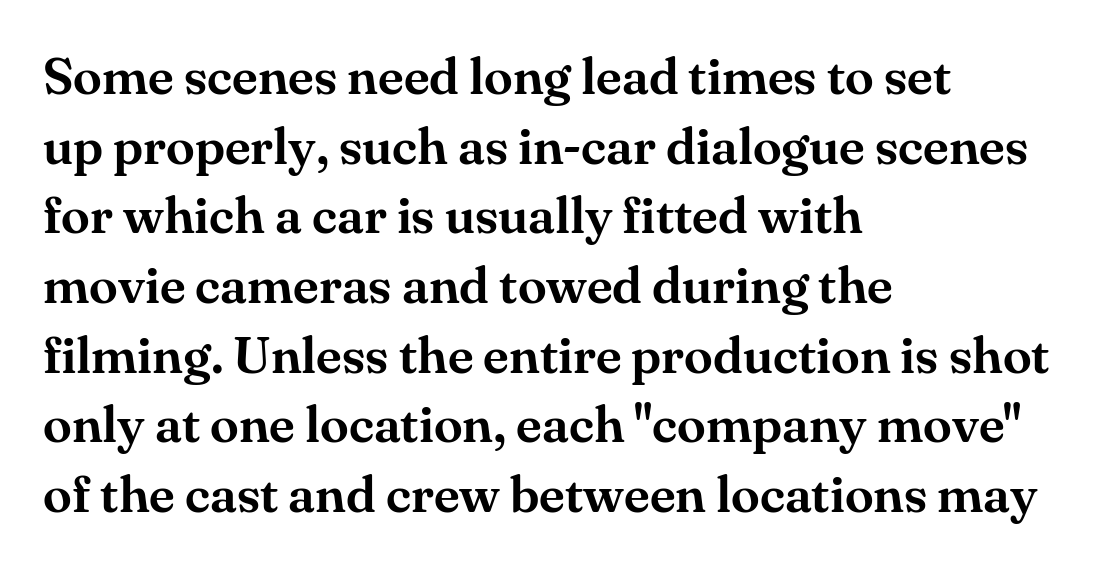
Does the copy run flush right? No — it runs flush left. Quick note: underline off. This sample has the flowing, uneven cadence of proportional lettering. The letters stand straight up with perfectly vertical stems. The rendering shows small feet on the letterforms — a serif design. A typesetter would call this zero additional tracking.
